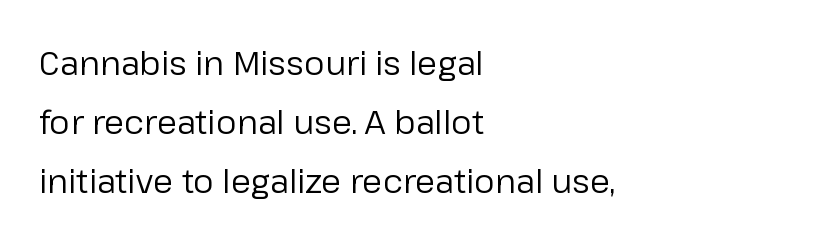
{"serif": "no", "italic": "no", "bold": "no", "weight": "regular", "width": "normal", "stroke_contrast": "low", "x_height": "medium", "monospaced": "no", "underline": "no", "align": "left", "line_spacing_ratio": 1.79, "letter_spacing": "normal", "letter_spacing_em": 0.0, "glyph_px": 33}
